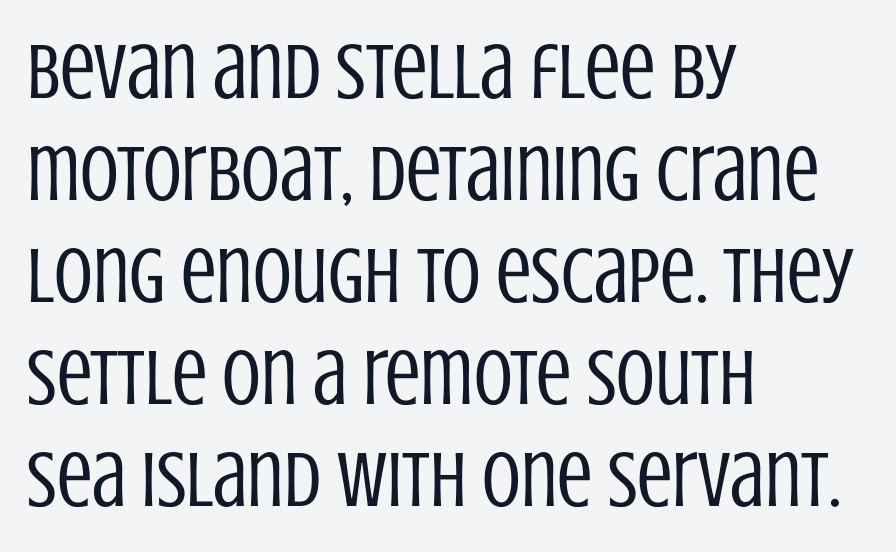
Q: Is the text bold? A: No.
Q: Is the text italic (slanted)? A: No, it is upright.
Q: Is the typeface a serif or a sans-serif typeface? A: Sans-serif.
Q: Is the text underlined? A: No.
Q: How is the paragraph aligned? A: Left-aligned.
Q: Is the spacing between letters normal or unusually wide? A: Normal.
Q: Is the spacing between lines tight, normal or loose? A: Normal.
Q: Width (condensed, normal, or wide)? A: Condensed.
Q: Stroke contrast? A: Low.
Q: x-height? A: Large.
Q: Monospaced? A: No.
